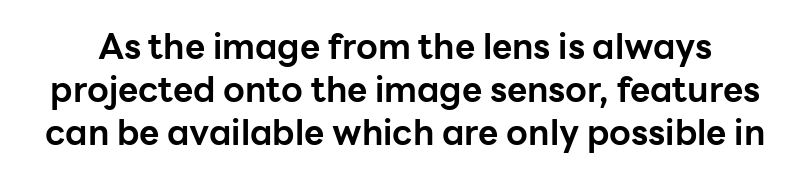
The image shows 35 px bold sans-serif type, upright; set line spacing 1.23x, normal letter spacing, not underlined; low stroke contrast and a medium x-height.
